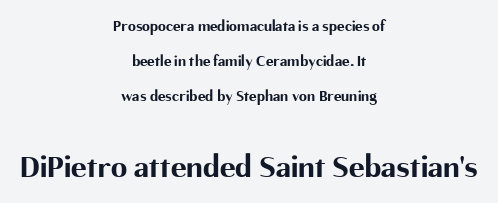
Character widths vary here, with narrow letters taking less room than wide ones. Tracking value appears to be zero — textbook default spacing. The foot of each line stays bare and open. Note: no serifs on the glyphs. This sample trades compactness for vertical openness between lines.
